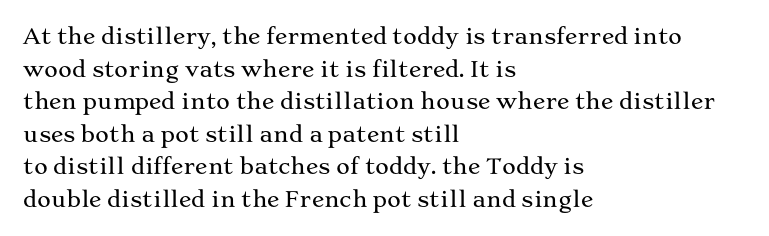
The line-height multiplier appears to be the usual default. Posture: straight, roman, zero tilt. This sample uses plain, unmodified letter spacing. No word sits above an underline.
